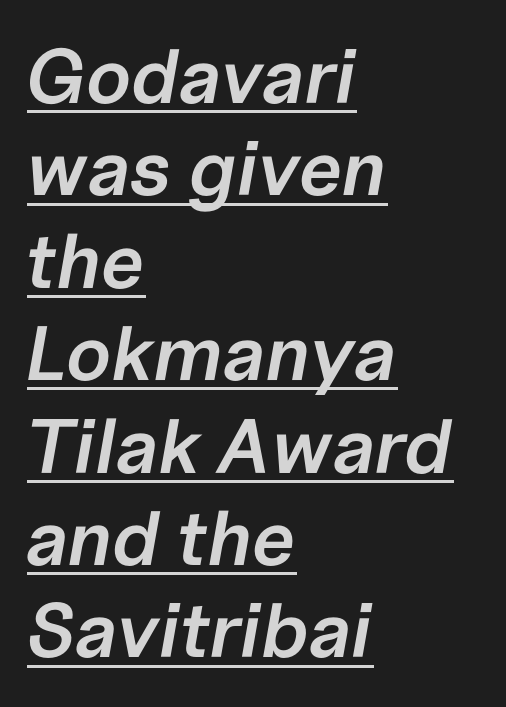
These lines are set flush left with a ragged right edge. I'd describe the lettering as semibold — firm but not a full bold. Note the varied advance widths — an 'i' is clearly narrower than an 'm'. Short note: letters normally spaced.
